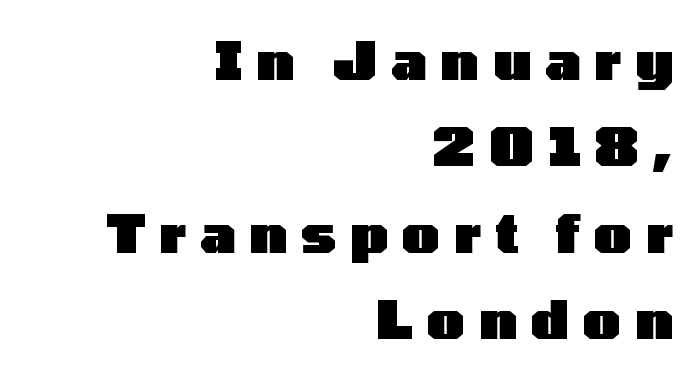
The image shows 53 px heavy, wide sans-serif type, upright; set right-aligned, normal line spacing (1.63x), unusually wide letter spacing (+0.26 em), not underlined; low stroke contrast and a medium x-height.
